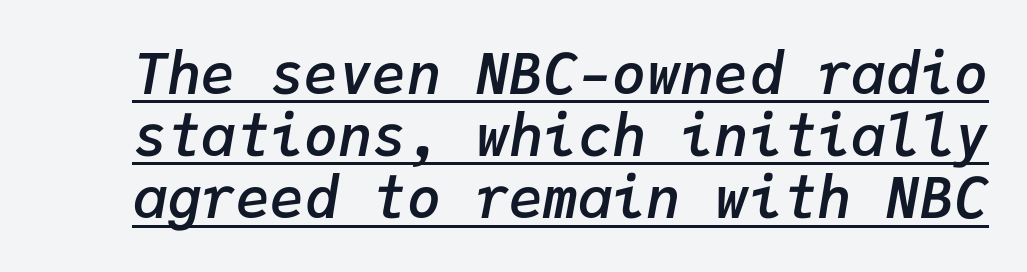
Q: Is the text bold? A: Semi-bold.
Q: Is the text italic (slanted)? A: Yes, it leans right by about 9 degrees.
Q: Is the text underlined? A: Yes.
Q: Is the spacing between letters normal or unusually wide? A: Normal.
Q: Is the spacing between lines tight, normal or loose? A: Tight.
Q: Width (condensed, normal, or wide)? A: Normal.
Q: Stroke contrast? A: Low.
Q: x-height? A: Medium.
Q: Monospaced? A: Yes.
